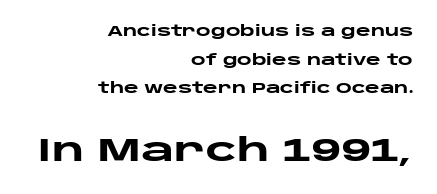
Q: Is the text bold? A: Yes.
Q: Is the text italic (slanted)? A: No, it is upright.
Q: Is the typeface a serif or a sans-serif typeface? A: Sans-serif.
Q: Is the text underlined? A: No.
Q: How is the paragraph aligned? A: Right-aligned.
Q: Is the spacing between letters normal or unusually wide? A: Normal.
Q: Is the spacing between lines tight, normal or loose? A: Loose.
Q: Which block of text is set in a larger size, the first (top) or the second (bottom)? A: The second (bottom) one.
Q: Width (condensed, normal, or wide)? A: Wide.
Q: Stroke contrast? A: Low.
Q: x-height? A: Large.
Q: Monospaced? A: No.
